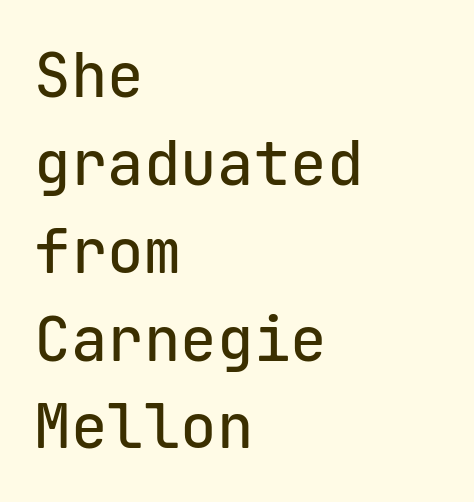
{"serif": "no", "italic": "no", "width": "normal", "stroke_contrast": "low", "x_height": "medium", "monospaced": "yes", "underline": "no", "align": "left", "line_spacing": "normal", "line_spacing_ratio": 1.44, "letter_spacing": "normal", "letter_spacing_em": 0.0, "glyph_px": 61}
